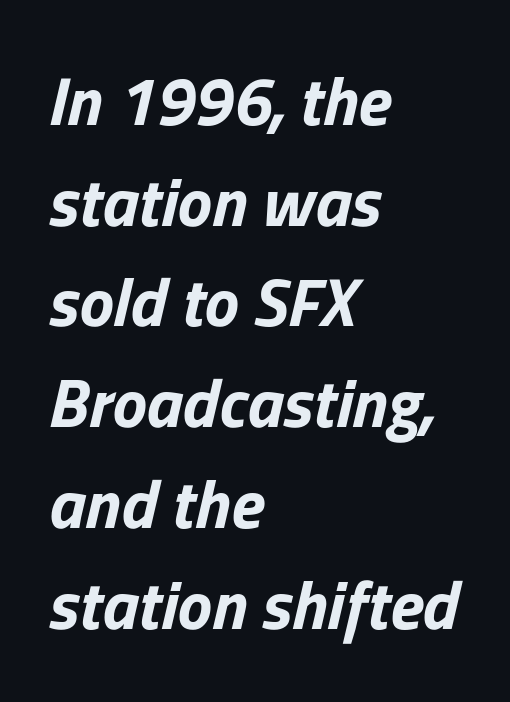
Do the characters align in a grid? No, the font is proportional. Quick note: interline space is typical. The passage shown leans; its letterforms are oblique. In CSS terms this would be text-align: left. The letters are bold, with thick, heavy strokes. Caption: standard tracking, unaltered.
